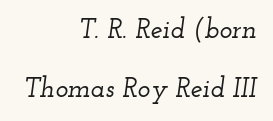
Q: Is the text italic (slanted)? A: Yes, it leans right by about 12 degrees.
Q: Is the text underlined? A: No.
Q: How is the paragraph aligned? A: Right-aligned.
Q: Is the spacing between letters normal or unusually wide? A: Normal.
Q: Is the spacing between lines tight, normal or loose? A: Loose.
